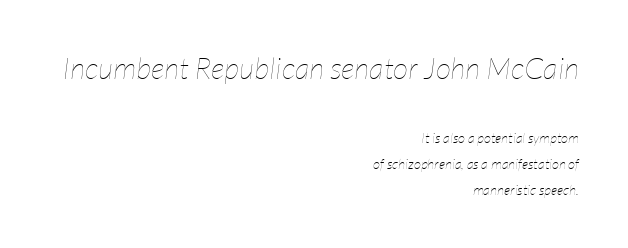
A student would notice the top passage is typeset larger than what follows. The paragraph shown leans on its right margin. The rendering applies a slant to the glyphs. This rendering features lettering with no underline. A typesetter would call this zero additional tracking. A light-to-regular cut is what we see here.
